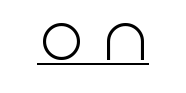
{"serif": "no", "italic": "no", "bold": "no", "weight": "light", "width": "normal", "x_height": "large", "monospaced": "no", "underline": "yes", "letter_spacing": "wide", "letter_spacing_em": 0.41, "glyph_px": 46}
